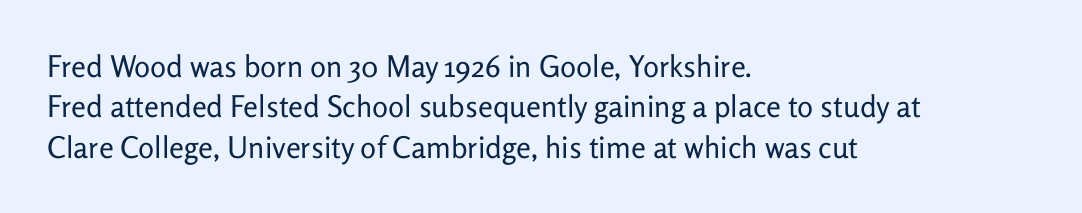
{"serif": "no", "italic": "no", "bold": "no", "weight": "regular", "width": "normal", "stroke_contrast": "low", "x_height": "medium", "monospaced": "no", "underline": "no", "align": "left", "line_spacing": "normal", "line_spacing_ratio": 1.35, "letter_spacing": "normal", "letter_spacing_em": 0.0, "glyph_px": 30}
